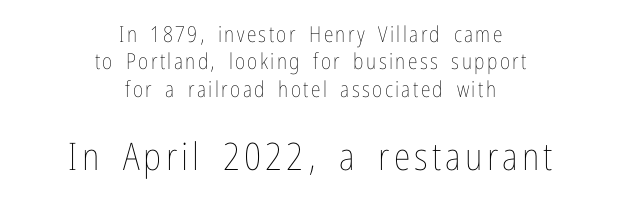
{"italic": "no", "bold": "no", "weight": "thin", "width": "condensed", "stroke_contrast": "low", "x_height": "medium", "monospaced": "no", "underline": "no", "align": "center", "line_spacing_ratio": 1.24, "larger_block": "second", "size_ratio": 1.73, "glyph_px": 38}
